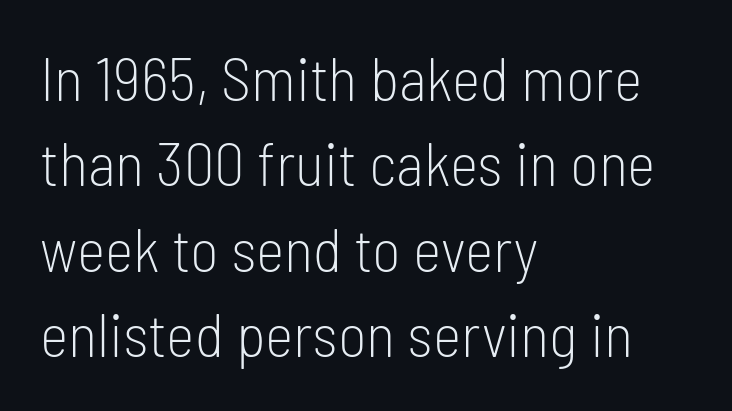
The text was rendered using a sans face with plain stroke endings. Check under the words: just untouched page. Visually the block forms a straight wall on the left and a jagged coastline on the right. The letters advance in unequal steps, a hallmark of proportional type. The type is set solid horizontally, with unmodified tracking.
